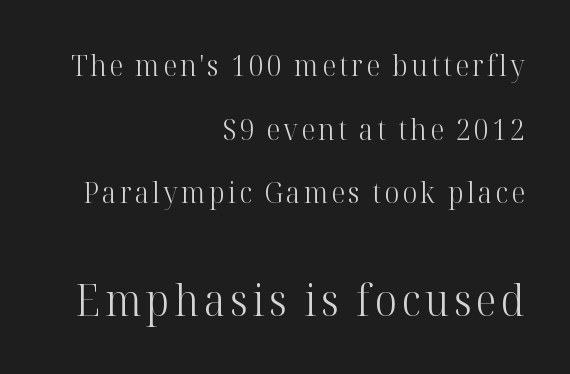
The image shows 43 px light serif type, upright; set right-aligned, loose line spacing (2.19x), not underlined; the second (bottom) block is 1.48x larger; high stroke contrast and a medium x-height.
